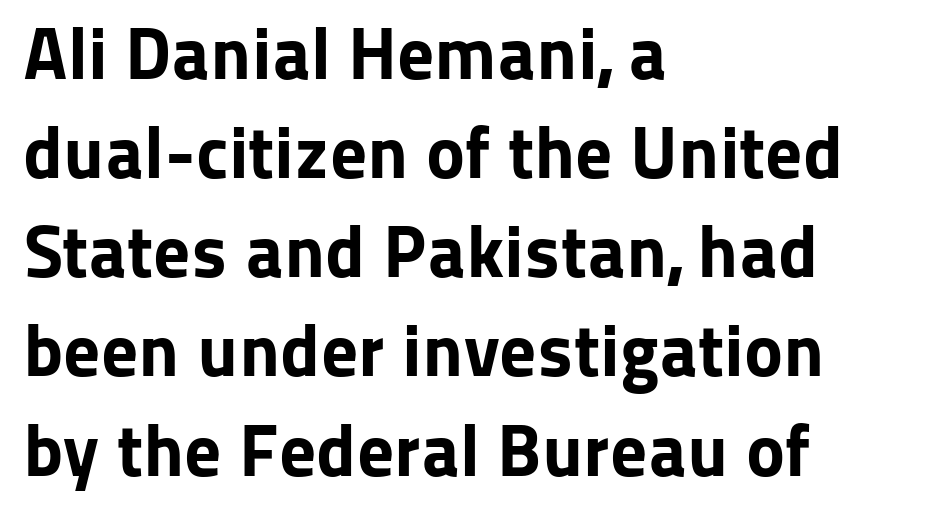
Q: Is the text bold? A: Yes.
Q: Is the text italic (slanted)? A: No, it is upright.
Q: Is the typeface a serif or a sans-serif typeface? A: Sans-serif.
Q: Is the text underlined? A: No.
Q: How is the paragraph aligned? A: Left-aligned.
Q: Is the spacing between letters normal or unusually wide? A: Normal.
Q: Is the spacing between lines tight, normal or loose? A: Normal.
Q: Width (condensed, normal, or wide)? A: Normal.
Q: Stroke contrast? A: Low.
Q: x-height? A: Medium.
Q: Monospaced? A: No.
